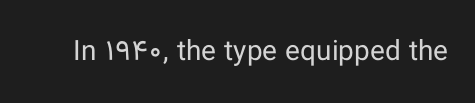
The specimen omits any rule beneath the text block's lines. Short note: letters normally spaced. Vertical strokes here are truly vertical. Note the varied advance widths — an 'i' is clearly narrower than an 'm'. The face used here is a sans, in the tradition of grotesques and geometrics.
